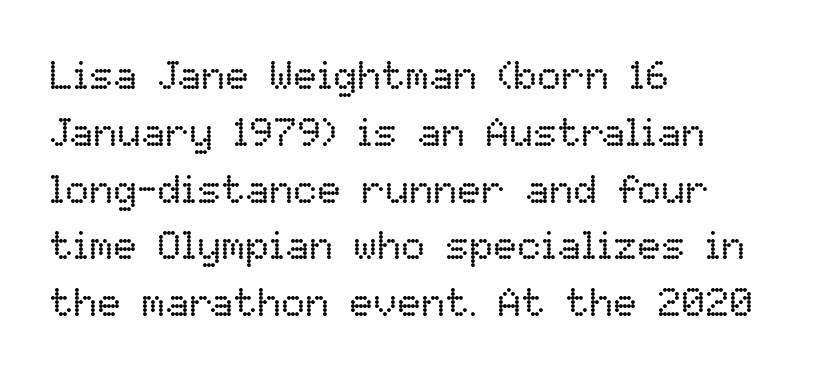
The image shows 40 px regular-weight type, upright; set left-aligned, normal line spacing (1.42x), normal letter spacing, not underlined; low stroke contrast and a medium x-height.
